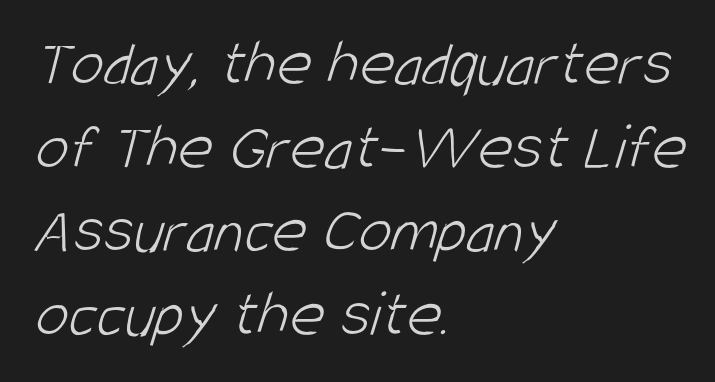
Where is the straight margin? On the left. No feet cap the strokes, marking this as sans-serif type. Tracking value appears to be zero — textbook default spacing. No letter is thick-stroked: the sample isn't bold.
